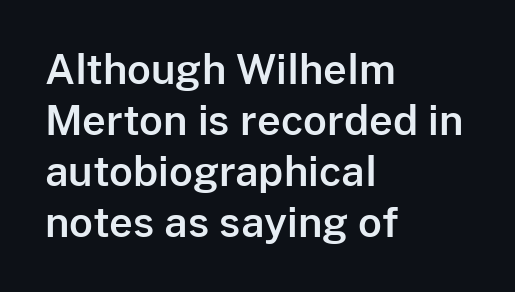
The image shows 41 px sans-serif type, upright; set left-aligned, line spacing 1.24x, normal letter spacing, not underlined; low stroke contrast and a medium x-height.
